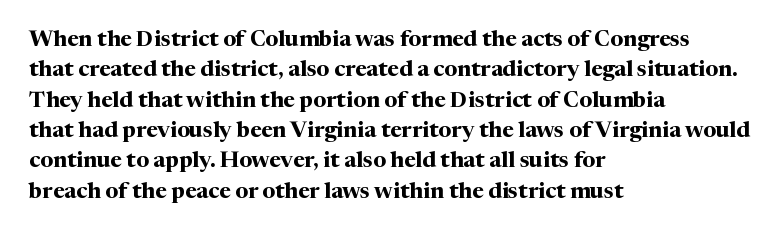
The image shows 22 px bold type, upright; set left-aligned, normal line spacing (1.38x), normal letter spacing, not underlined.
